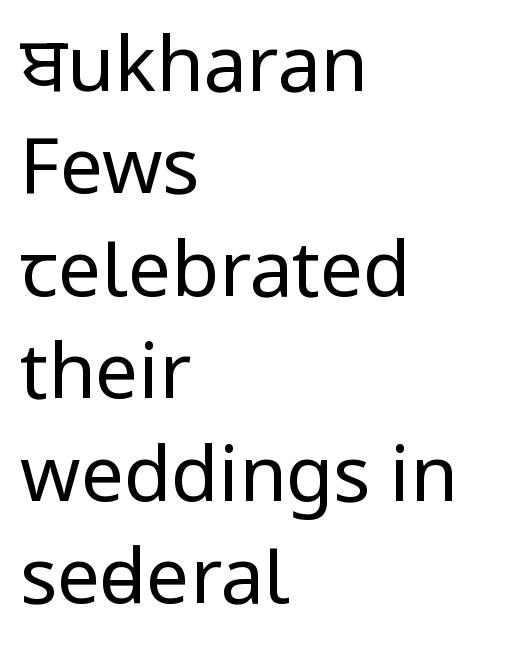
The image shows 77 px regular-weight, condensed sans-serif type, upright; set left-aligned, normal line spacing (1.33x), normal letter spacing, not underlined; low stroke contrast and a large x-height.
